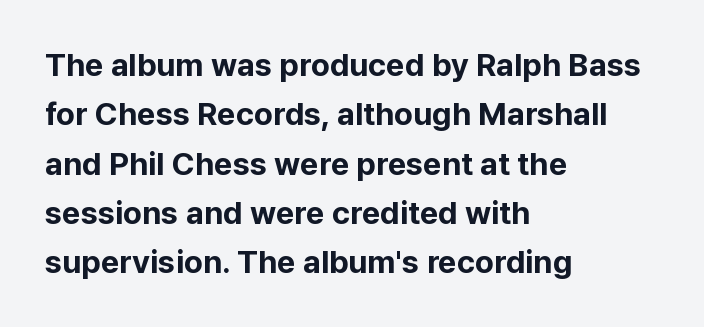
The baseline area is clear. The passage shown is typed in a proportional face where columns would drift. Italic: no, the glyphs are upright roman. These words are printed bold, with thick strokes throughout. This sample keeps an unexceptional amount of space between lines.
